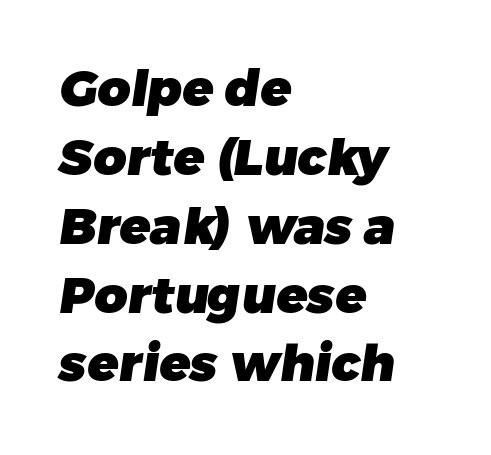
{"serif": "no", "bold": "yes", "weight": "heavy", "width": "normal", "stroke_contrast": "low", "x_height": "medium", "monospaced": "no", "underline": "no", "align": "left", "line_spacing": "normal", "line_spacing_ratio": 1.35, "letter_spacing": "normal", "letter_spacing_em": 0.0, "glyph_px": 51}
